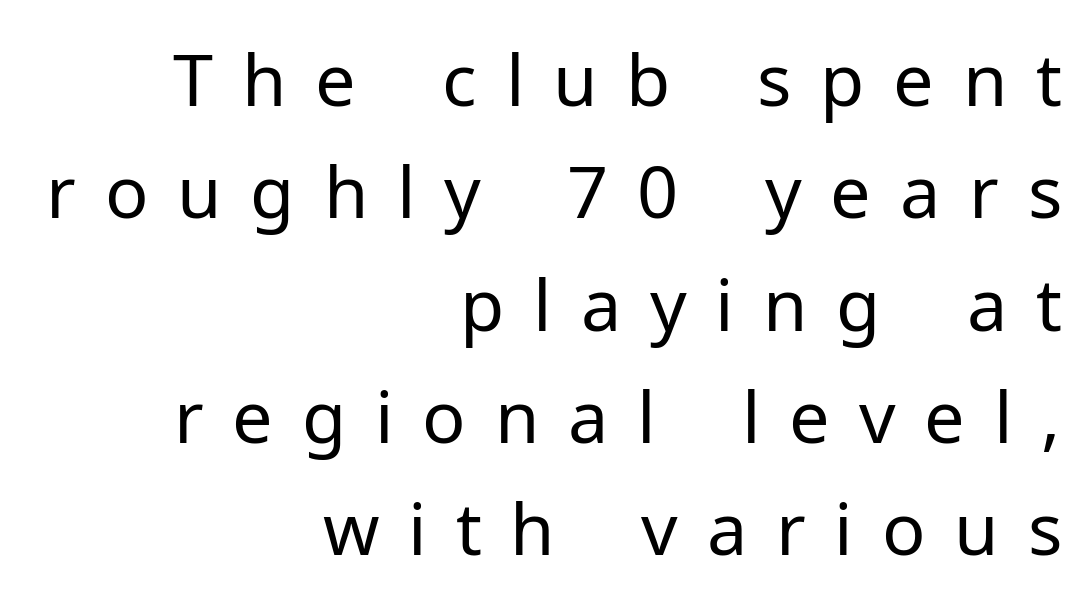
Q: Is the text bold? A: No.
Q: Is the text italic (slanted)? A: No, it is upright.
Q: Is the typeface a serif or a sans-serif typeface? A: Sans-serif.
Q: Is the text underlined? A: No.
Q: How is the paragraph aligned? A: Right-aligned.
Q: Is the spacing between letters normal or unusually wide? A: Unusually wide.
Q: Is the spacing between lines tight, normal or loose? A: Normal.
Q: Width (condensed, normal, or wide)? A: Normal.
Q: Stroke contrast? A: Low.
Q: x-height? A: Medium.
Q: Monospaced? A: No.
